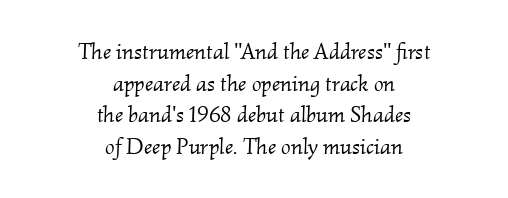
Q: Is the text bold? A: No.
Q: Is the text italic (slanted)? A: Yes, it leans right by about 2 degrees.
Q: Is the text underlined? A: No.
Q: How is the paragraph aligned? A: Centered.
Q: Is the spacing between letters normal or unusually wide? A: Normal.
Q: Is the spacing between lines tight, normal or loose? A: Normal.
